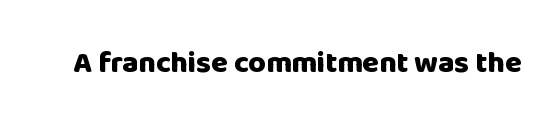
Heft: maximum for text — a bold. Character widths vary here, with narrow letters taking less room than wide ones. Honestly, there is no underline to notice here at all. This rendering leaves character spacing at its baseline value. You can tell it's not italic because the verticals are truly vertical. Unlike a traditional serif, this face leaves its strokes unadorned.
